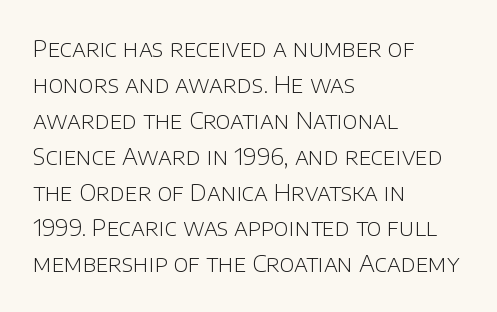
The foot of each line stays bare and open. It's the straight-up-and-down kind of type. The gaps between neighbouring characters are ordinary and unremarkable. A normal amount of white space separates one row of letters from the next. Typeset ragged right — the left edge is the straight one. Is the stroke heavy? The answer is a plain regular-or-lighter.
